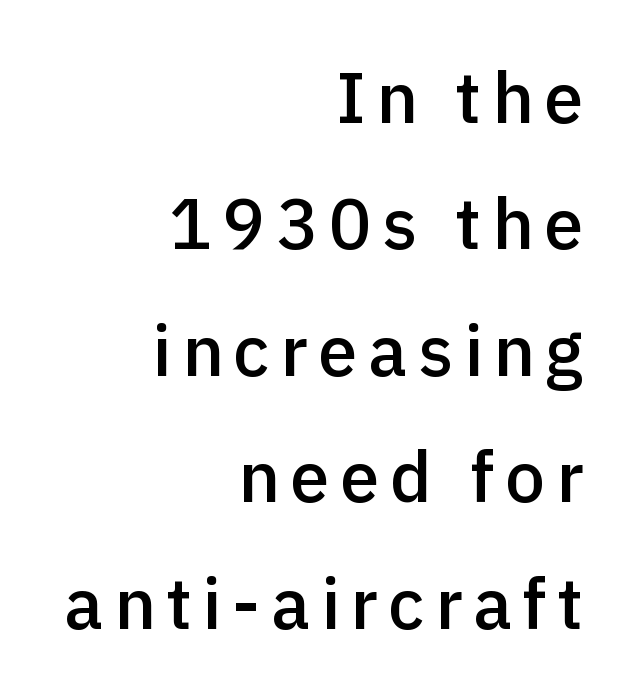
Is this a fixed-width face? No — the glyphs have proportional, varying widths. Does the weight exceed regular? Yes, but only to semibold. Typeset ragged left — the right edge is the straight one. Quick note: not italic, upright.
